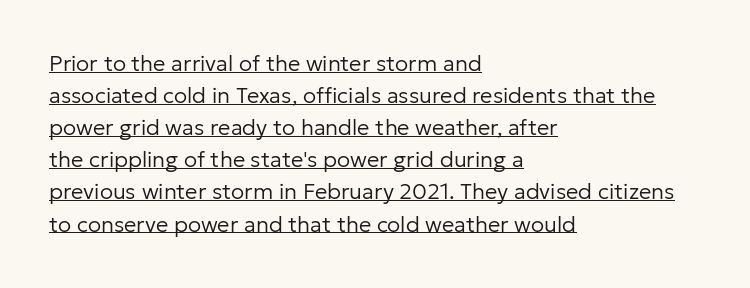
{"italic": "no", "bold": "no", "underline": "yes", "align": "left", "line_spacing": "normal", "line_spacing_ratio": 1.46, "letter_spacing": "normal", "letter_spacing_em": 0.0, "glyph_px": 22}
